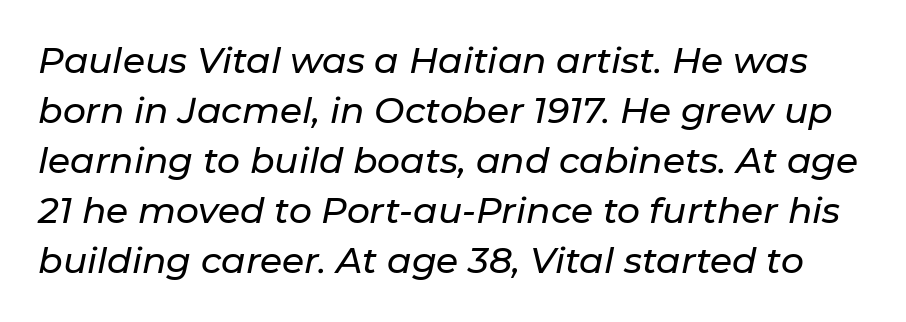
{"italic": "yes", "lean": "right", "slant_degrees": 11, "width": "normal", "stroke_contrast": "low", "x_height": "medium", "monospaced": "no", "underline": "no", "line_spacing": "normal", "line_spacing_ratio": 1.39, "letter_spacing": "normal", "letter_spacing_em": 0.0, "glyph_px": 36}
